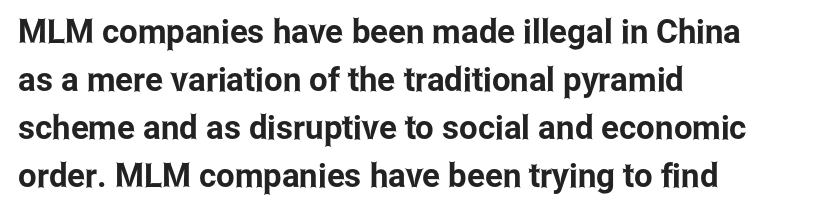
{"serif": "no", "italic": "no", "width": "condensed", "stroke_contrast": "low", "x_height": "medium", "monospaced": "no", "underline": "no", "align": "left", "line_spacing": "normal", "line_spacing_ratio": 1.45, "letter_spacing": "normal", "letter_spacing_em": 0.0, "glyph_px": 33}
